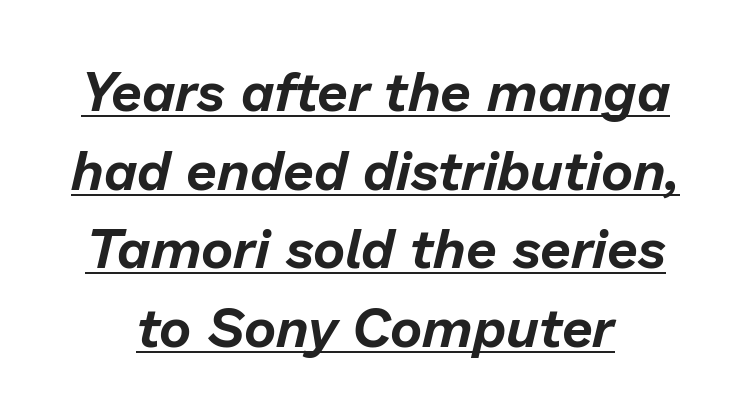
The image shows 55 px text type, italic (leaning right); set normal line spacing (1.43x), normal letter spacing, underlined; low stroke contrast and a medium x-height.
